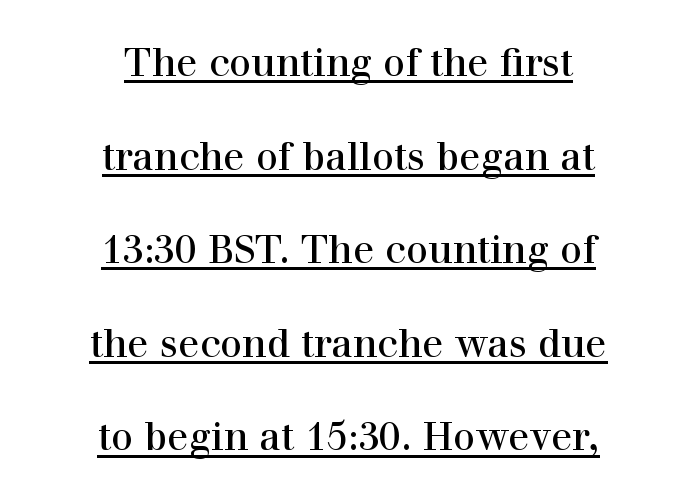
The image shows 39 px regular-weight serif type, upright; set centered, loose line spacing (2.4x), normal letter spacing, underlined; high stroke contrast and a medium x-height.
